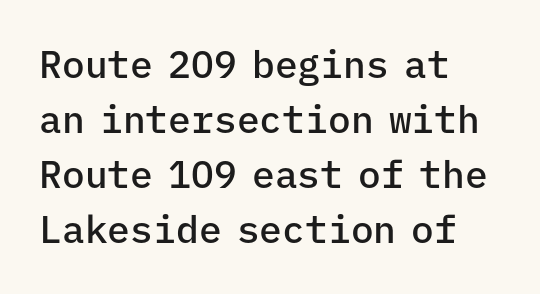
The ragged edge is on the right, which tells us the setting is flush left. Every stem runs plumb, perpendicular to the baseline. Firm but not heavy-handed strokes: this text is semibold. The words here are not underlined.
